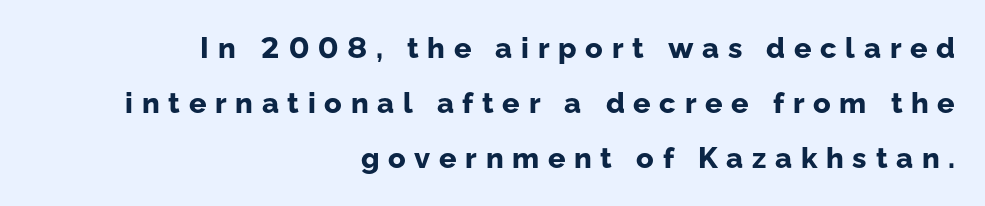
Varying glyph widths throughout — classic text-font behaviour. Line spacing here is loose. Check the space under the baseline: it is left empty. Caption: multi-line text, flush right, ragged left. Italic: no, the glyphs are upright roman. Between one letter and the next there's a generous, obvious gap.
